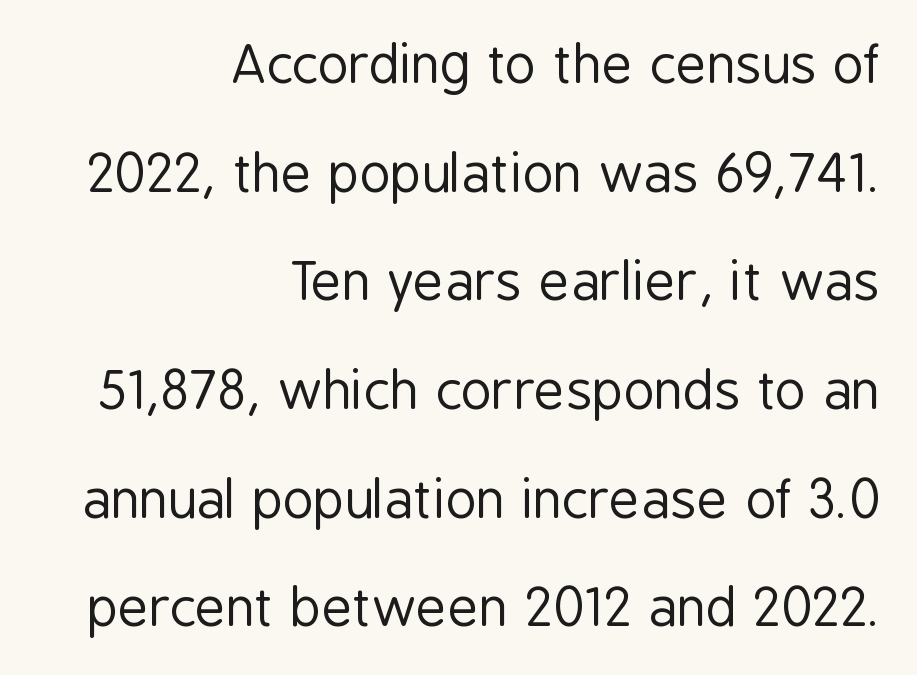
{"serif": "no", "italic": "no", "bold": "no", "weight": "regular", "width": "condensed", "stroke_contrast": "low", "x_height": "medium", "monospaced": "no", "underline": "no", "align": "right", "line_spacing": "loose", "line_spacing_ratio": 2.05, "letter_spacing": "normal", "letter_spacing_em": 0.0, "glyph_px": 53}
